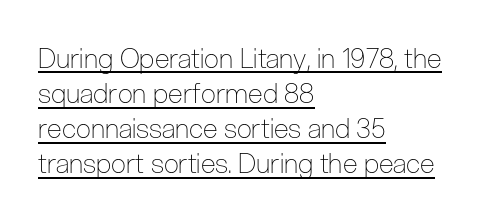
{"italic": "no", "bold": "no", "underline": "yes", "align": "left", "line_spacing": "normal", "line_spacing_ratio": 1.3, "letter_spacing": "normal", "letter_spacing_em": 0.0, "glyph_px": 27}
